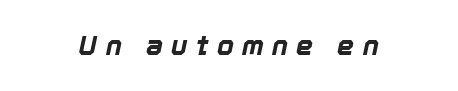
The image shows 27 px bold type, italic (leaning right); set unusually wide letter spacing (+0.31 em), not underlined.
